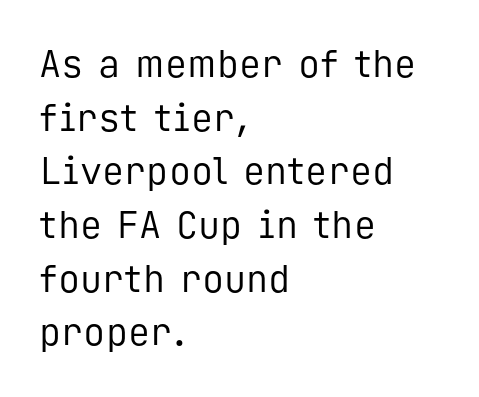
The image shows 37 px regular-weight sans-serif type, upright, monospaced; set left-aligned, normal line spacing (1.45x), normal letter spacing, not underlined; low stroke contrast and a medium x-height.
